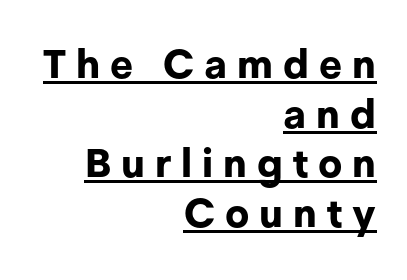
{"serif": "no", "italic": "no", "bold": "yes", "weight": "bold", "width": "normal", "stroke_contrast": "low", "x_height": "medium", "monospaced": "no", "underline": "yes", "align": "right", "line_spacing_ratio": 1.24, "letter_spacing": "wide", "letter_spacing_em": 0.25, "glyph_px": 40}
